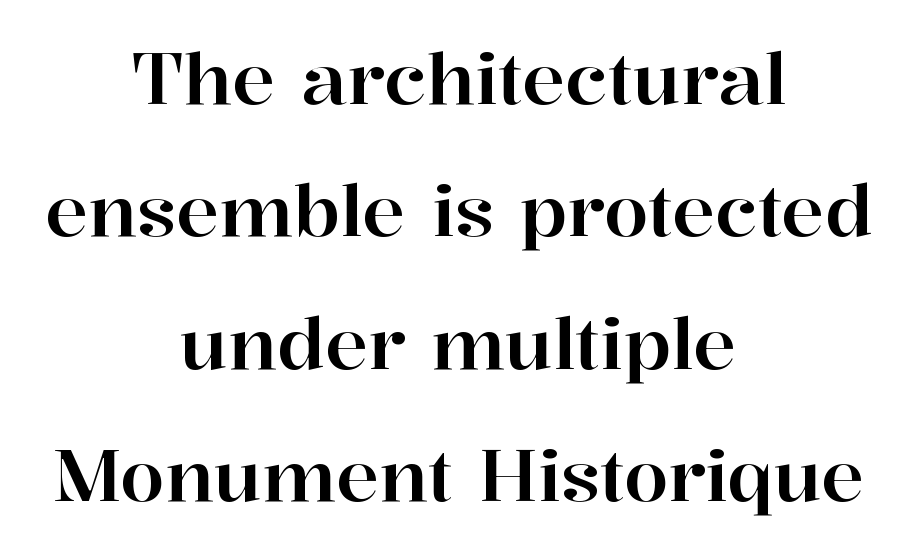
{"serif": "yes", "italic": "no", "width": "normal", "stroke_contrast": "high", "x_height": "medium", "monospaced": "no", "underline": "no", "align": "center", "line_spacing_ratio": 1.84, "letter_spacing": "normal", "letter_spacing_em": 0.0, "glyph_px": 72}
